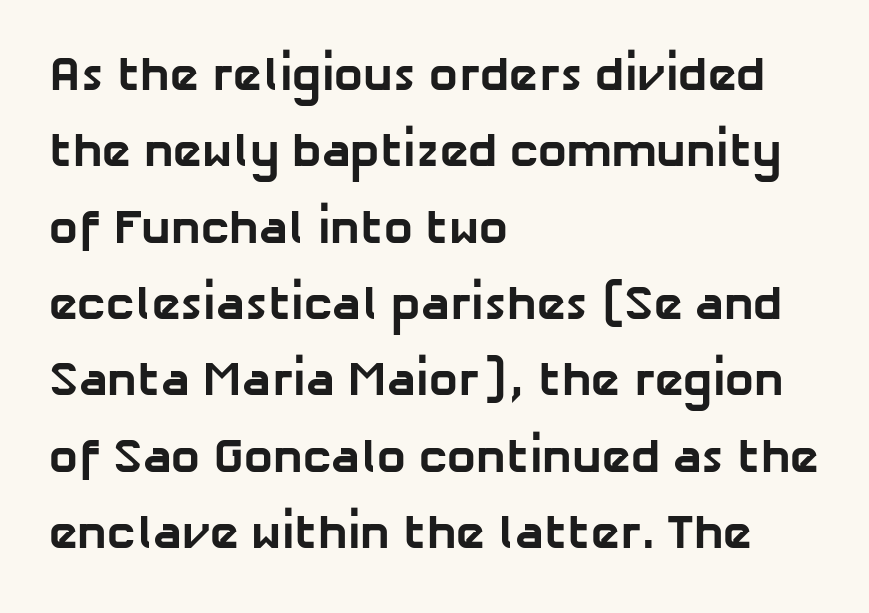
The image shows 48 px bold sans-serif type; set left-aligned, normal line spacing (1.59x), normal letter spacing, not underlined; low stroke contrast and a medium x-height.
